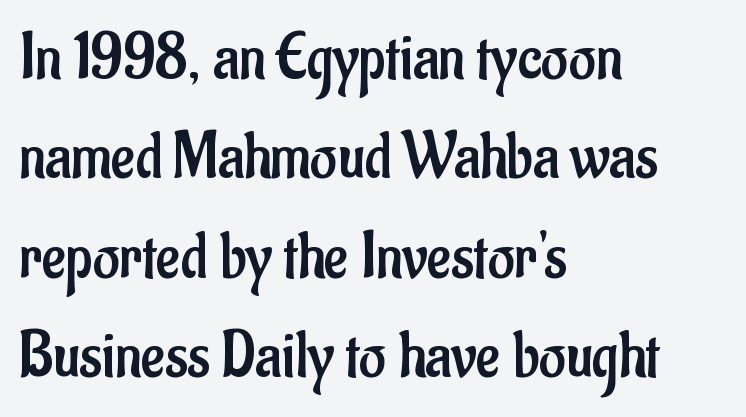
Leading matches the norm, producing a regular column. Posture: straight, roman, zero tilt. Grotesque or geometric, the face here clearly has no serifs. A quiet, ordinary-to-light weight characterises the typeface. Each letter keeps its own natural width here, so spacing adapts to shape. Typeset ragged right — the left edge is the straight one.
